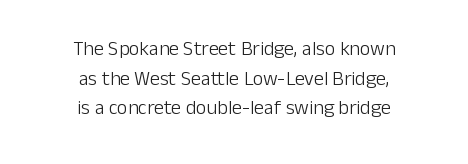
The image shows 20 px text type, upright; set centered, normal line spacing (1.48x), normal letter spacing, not underlined.
